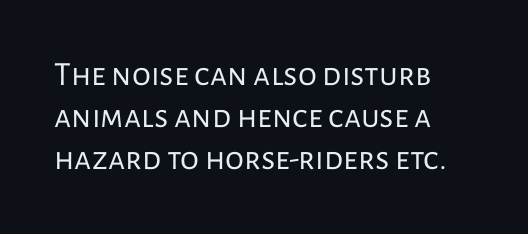
The image shows 34 px regular-weight sans-serif type, upright; set left-aligned, line spacing 1.23x, normal letter spacing, not underlined; low stroke contrast and a medium x-height.
